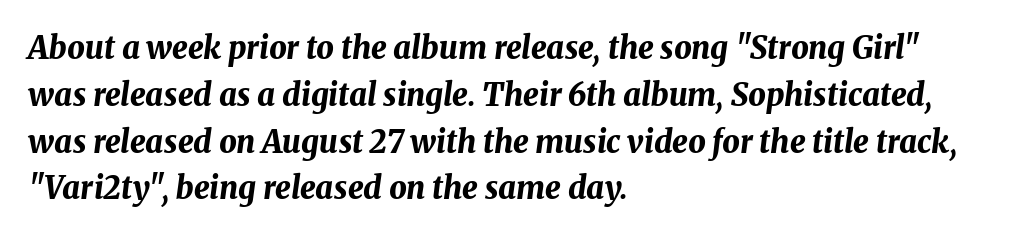
Regarding leading, the lines here are spaced in the standard way. Inter-character spacing is left at the font's built-in metrics. Do the characters align in a grid? No, the font is proportional. The specimen reads as italic at a glance. A student would call this left alignment; a typographer would say flush left, rag right. Set as a true bold cut, around the 700 mark.
